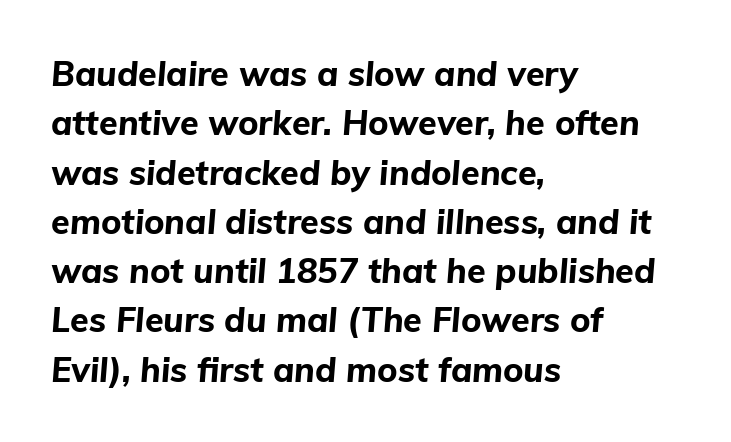
{"italic": "yes", "lean": "right", "slant_degrees": 5, "bold": "yes", "weight": "bold", "width": "normal", "stroke_contrast": "low", "x_height": "medium", "monospaced": "no", "underline": "no", "align": "left", "line_spacing": "normal", "line_spacing_ratio": 1.45, "letter_spacing": "normal", "letter_spacing_em": 0.0, "glyph_px": 34}
